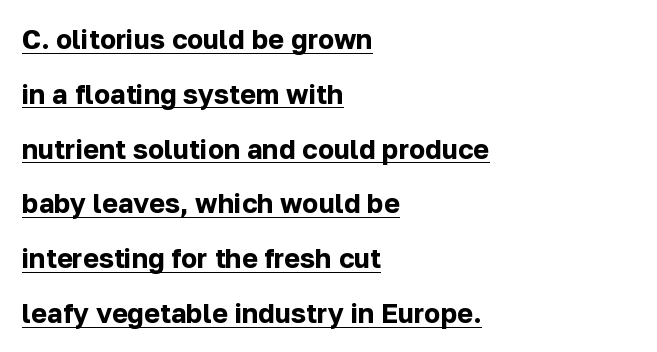
Where is the straight margin? On the left. Characters follow at the spacing the type designer built in. The type sits square on the baseline with zero lean. As a designer I'd log this as weight 700, bold.
